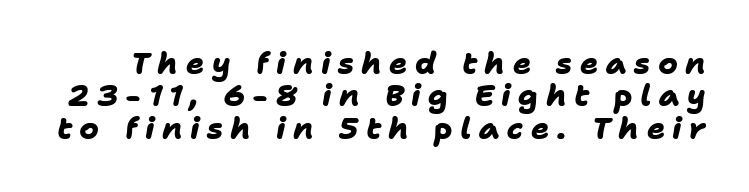
The image shows 30 px heavy sans-serif type; set tight line spacing (1.08x), unusually wide letter spacing (+0.25 em), not underlined; low stroke contrast and a medium x-height.
